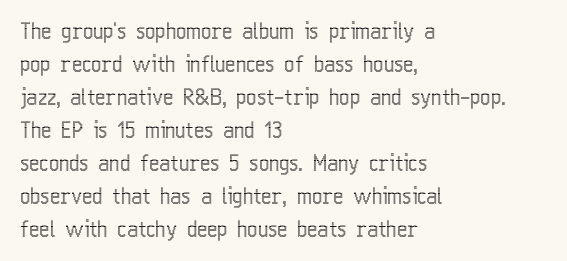
Q: Is the text italic (slanted)? A: No, it is upright.
Q: Is the text underlined? A: No.
Q: How is the paragraph aligned? A: Left-aligned.
Q: Is the spacing between letters normal or unusually wide? A: Normal.
Q: Is the spacing between lines tight, normal or loose? A: Normal.
